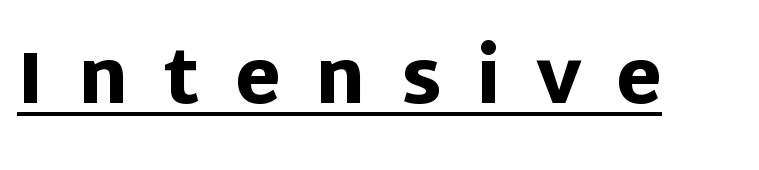
Q: Is the text bold? A: Yes.
Q: Is the text italic (slanted)? A: No, it is upright.
Q: Is the typeface a serif or a sans-serif typeface? A: Sans-serif.
Q: Is the text underlined? A: Yes.
Q: Is the spacing between letters normal or unusually wide? A: Unusually wide.
Q: Width (condensed, normal, or wide)? A: Normal.
Q: Stroke contrast? A: Low.
Q: x-height? A: Large.
Q: Monospaced? A: No.
